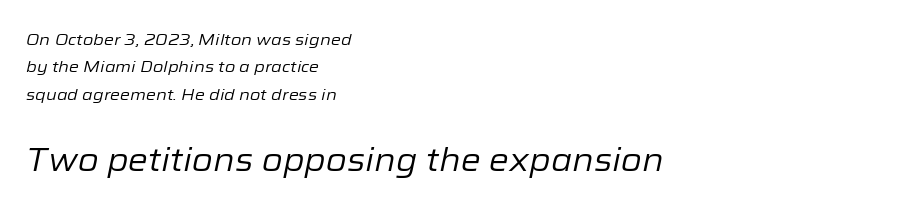
The second block has been scaled up relative to the first. This is oblique type, the kind used for emphasis or titles. Stroke mass is kept to a normal reading level or below. Plain, unruled lines of type.
